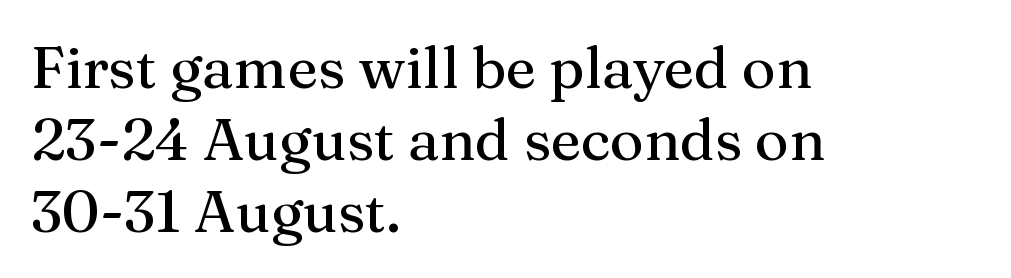
Layout note: lines flush left. Nobody touched the tracking dial on this one. Font category for this specimen: serif. Descender tails drop into unmarked territory. Rendered with straight, roman letterforms. Is this a fixed-width face? No — the glyphs have proportional, varying widths.
